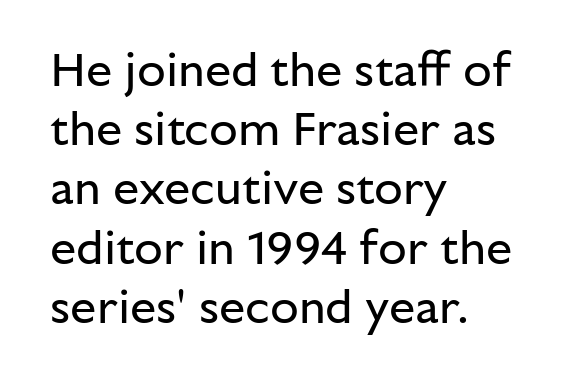
Q: Is the text bold? A: No.
Q: Is the text italic (slanted)? A: No, it is upright.
Q: Is the typeface a serif or a sans-serif typeface? A: Sans-serif.
Q: Is the text underlined? A: No.
Q: How is the paragraph aligned? A: Left-aligned.
Q: Is the spacing between letters normal or unusually wide? A: Normal.
Q: Is the spacing between lines tight, normal or loose? A: Normal.
Q: Width (condensed, normal, or wide)? A: Normal.
Q: Stroke contrast? A: Low.
Q: x-height? A: Medium.
Q: Monospaced? A: No.
